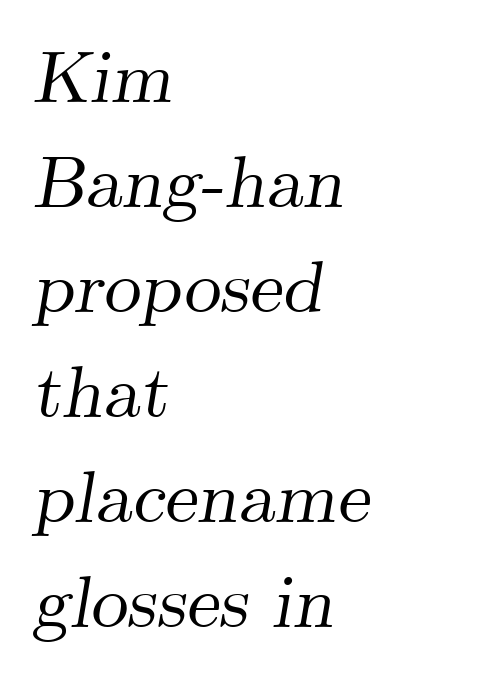
{"serif": "yes", "italic": "yes", "lean": "right", "slant_degrees": 9, "width": "normal", "stroke_contrast": "medium", "x_height": "small", "monospaced": "no", "underline": "no", "align": "left", "line_spacing": "normal", "line_spacing_ratio": 1.42, "letter_spacing": "normal", "letter_spacing_em": 0.0, "glyph_px": 74}
